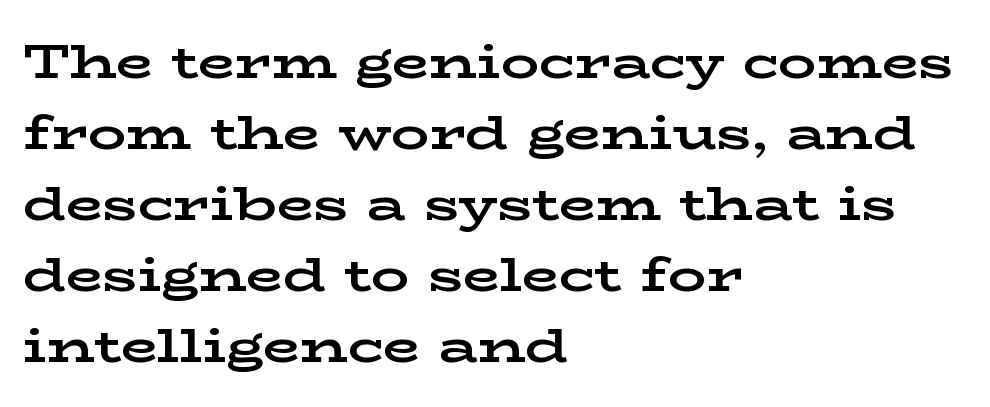
{"serif": "yes", "italic": "no", "bold": "yes", "weight": "bold", "width": "wide", "stroke_contrast": "low", "x_height": "medium", "monospaced": "no", "underline": "no", "align": "left", "line_spacing": "normal", "line_spacing_ratio": 1.48, "letter_spacing": "normal", "letter_spacing_em": 0.0, "glyph_px": 48}
